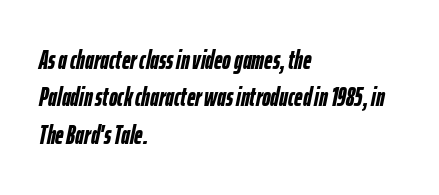
{"italic": "yes", "lean": "right", "slant_degrees": 12, "bold": "yes", "underline": "no", "align": "left", "line_spacing": "normal", "line_spacing_ratio": 1.44, "letter_spacing": "normal", "letter_spacing_em": 0.0, "glyph_px": 26}
